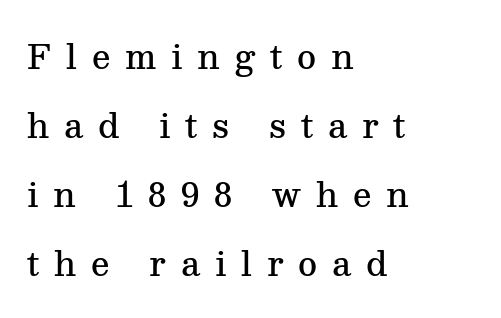
{"serif": "yes", "italic": "no", "bold": "semi", "weight": "semibold", "width": "normal", "stroke_contrast": "medium", "x_height": "medium", "monospaced": "no", "underline": "no", "align": "left", "line_spacing": "loose", "line_spacing_ratio": 2.09, "letter_spacing": "wide", "letter_spacing_em": 0.45, "glyph_px": 33}
